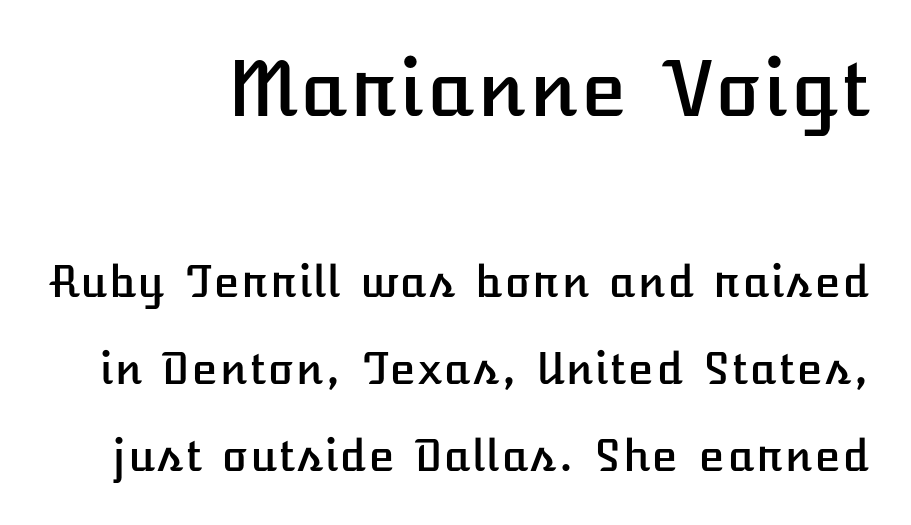
{"italic": "no", "width": "normal", "stroke_contrast": "low", "x_height": "medium", "underline": "no", "line_spacing": "loose", "line_spacing_ratio": 2.02, "letter_spacing": "normal", "letter_spacing_em": 0.0, "larger_block": "first", "size_ratio": 1.77, "glyph_px": 76}
